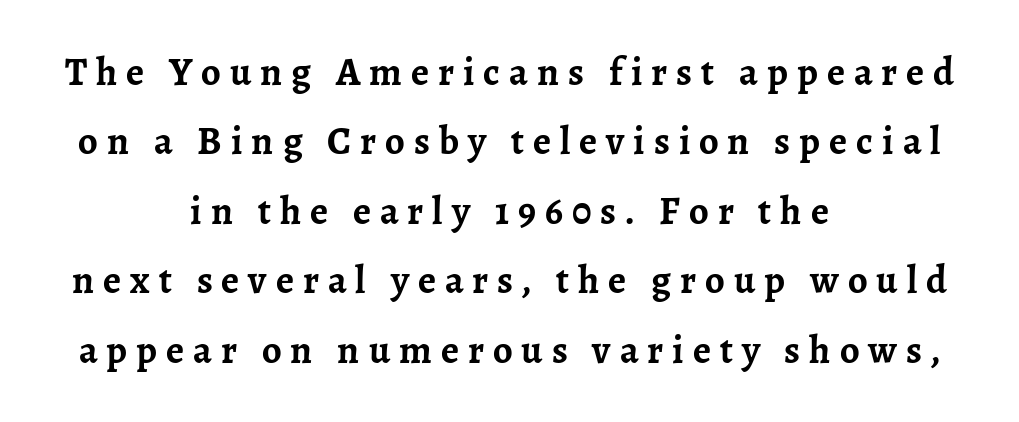
Think of a printed novel: that variable character pitch is what you see here. Notice how the passage keeps no hard edge, just a central spine. The tracking jumps out immediately: characters are airy and widely separated. Rule under the text: the space is simply empty. Note: serifs present on the glyphs.
